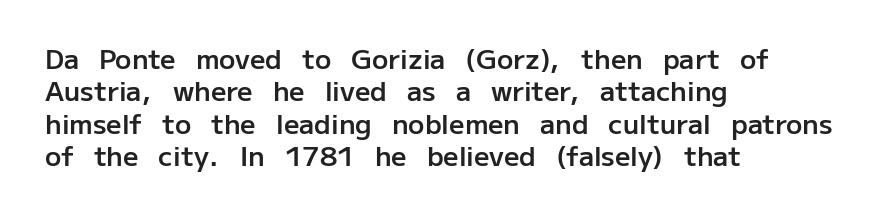
{"italic": "no", "bold": "semi", "underline": "no", "align": "left", "line_spacing_ratio": 1.2, "letter_spacing": "normal", "letter_spacing_em": 0.0, "glyph_px": 27}
